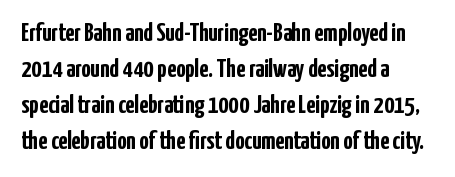
{"italic": "no", "bold": "yes", "underline": "no", "align": "left", "line_spacing": "normal", "line_spacing_ratio": 1.39, "letter_spacing": "normal", "letter_spacing_em": 0.0, "glyph_px": 26}
